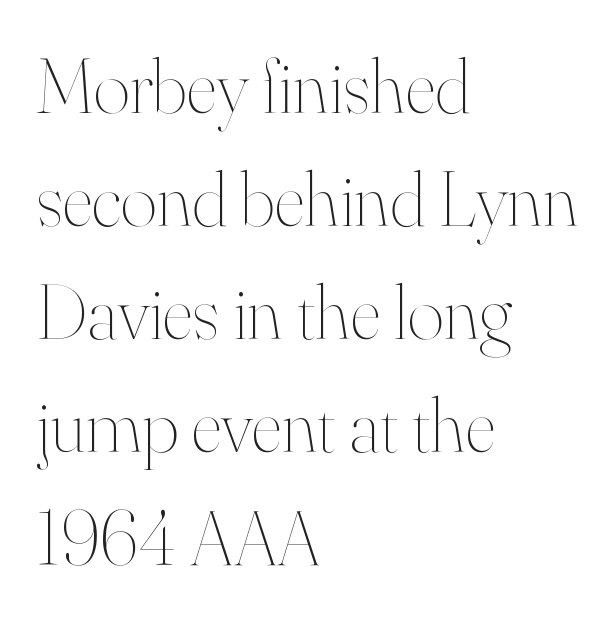
The passage shown is typed in a proportional face where columns would drift. Has an underline been added? It has not. These glyphs show unthickened strokes, regular width or finer. Is the block centered? No — it sits flush against the left margin.
